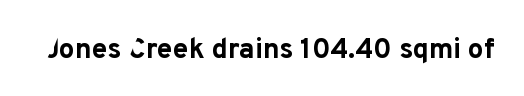
The image shows 28 px bold sans-serif type, upright; set normal letter spacing, not underlined; low stroke contrast and a medium x-height.
